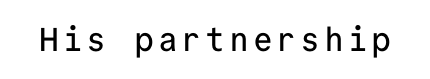
The passage shown is typed in a monospace face where columns stay perfectly aligned. Serifs: no, the terminals of the letterforms are clean. Honestly, there is no underline to notice here at all. Style check: upright.
